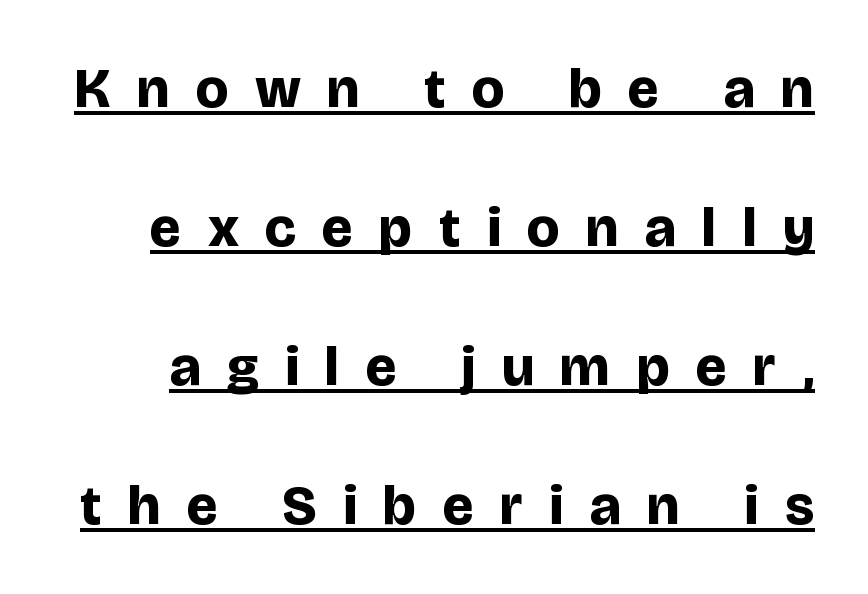
The image shows 56 px bold sans-serif type, upright; set loose line spacing (2.48x), unusually wide letter spacing (+0.47 em), underlined; low stroke contrast and a large x-height.
